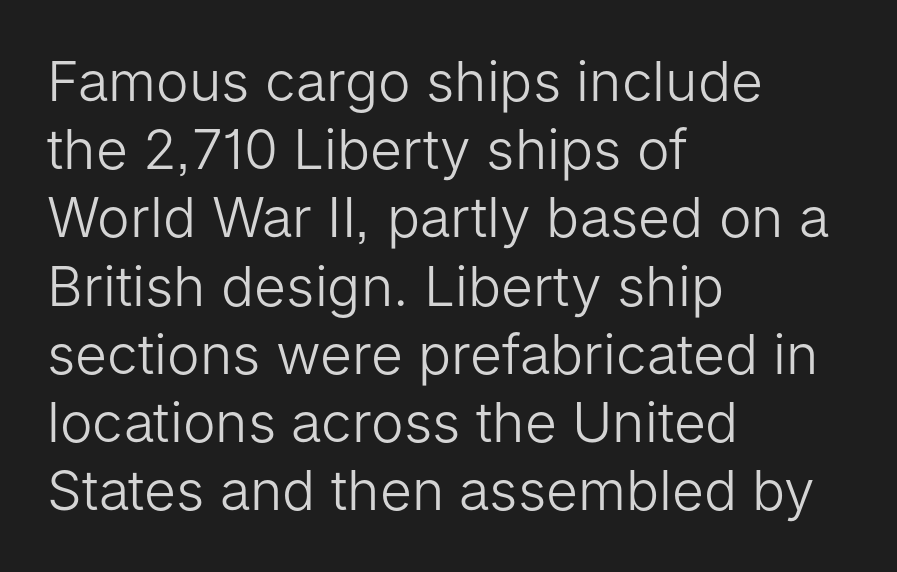
The image shows 55 px light sans-serif type, upright; set left-aligned, line spacing 1.24x, normal letter spacing, not underlined; low stroke contrast and a medium x-height.
